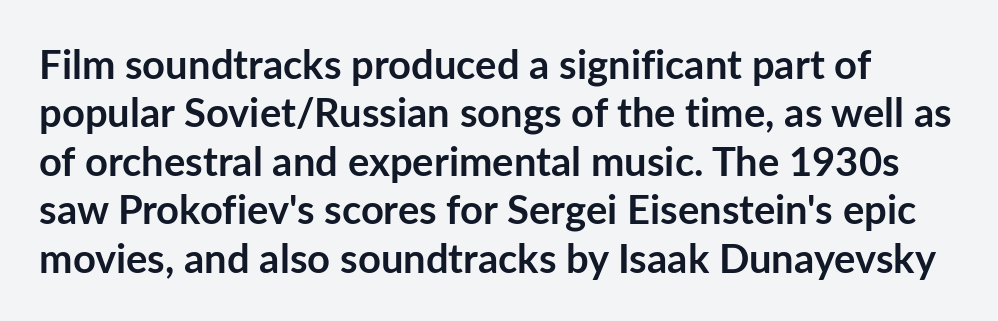
Q: Is the text bold? A: Yes.
Q: Is the text italic (slanted)? A: No, it is upright.
Q: Is the typeface a serif or a sans-serif typeface? A: Sans-serif.
Q: Is the text underlined? A: No.
Q: Is the spacing between letters normal or unusually wide? A: Normal.
Q: Width (condensed, normal, or wide)? A: Normal.
Q: Stroke contrast? A: Low.
Q: x-height? A: Medium.
Q: Monospaced? A: No.
